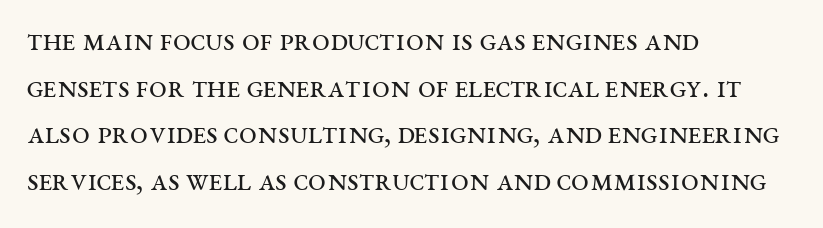
The image shows 32 px regular-weight, wide serif type, upright; set left-aligned, normal line spacing (1.46x), normal letter spacing, not underlined; medium stroke contrast and a large x-height.
